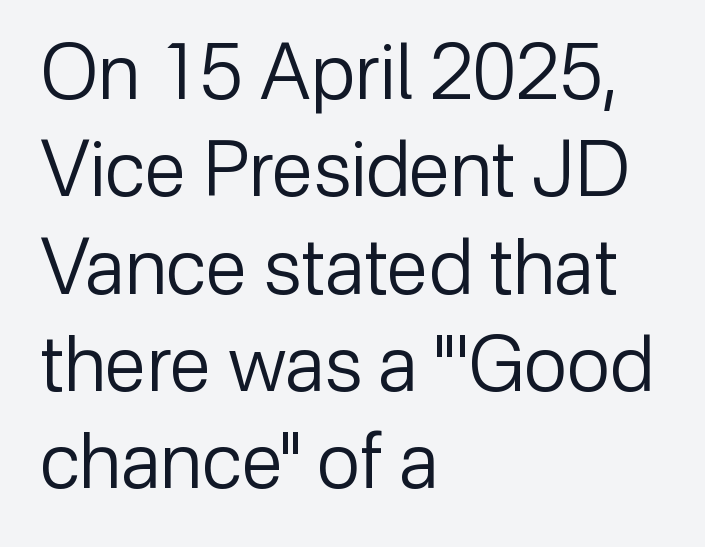
The image shows 76 px regular-weight sans-serif type, upright; set left-aligned, normal line spacing (1.28x), normal letter spacing, not underlined; low stroke contrast and a medium x-height.
